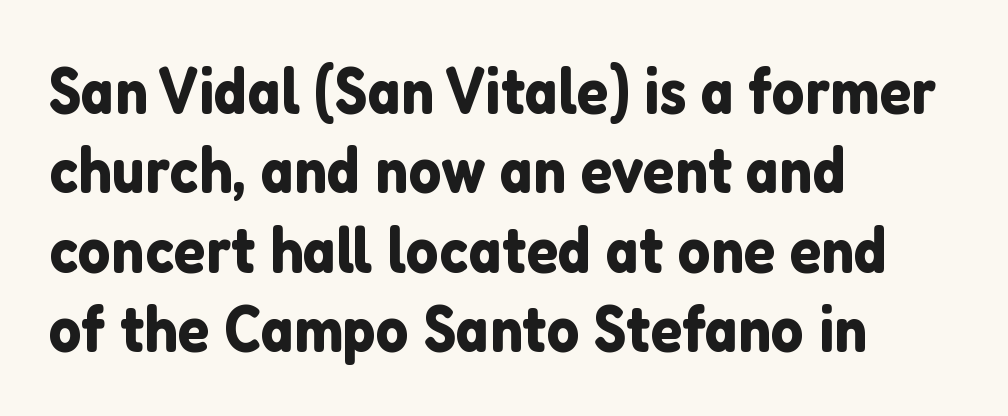
{"serif": "no", "italic": "no", "width": "normal", "stroke_contrast": "low", "x_height": "medium", "monospaced": "no", "underline": "no", "align": "left", "line_spacing_ratio": 1.22, "letter_spacing": "normal", "letter_spacing_em": 0.0, "glyph_px": 65}
